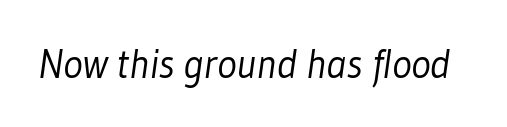
{"serif": "no", "bold": "no", "weight": "light", "width": "condensed", "stroke_contrast": "low", "x_height": "medium", "monospaced": "no", "underline": "no", "letter_spacing": "normal", "letter_spacing_em": 0.0, "glyph_px": 41}
